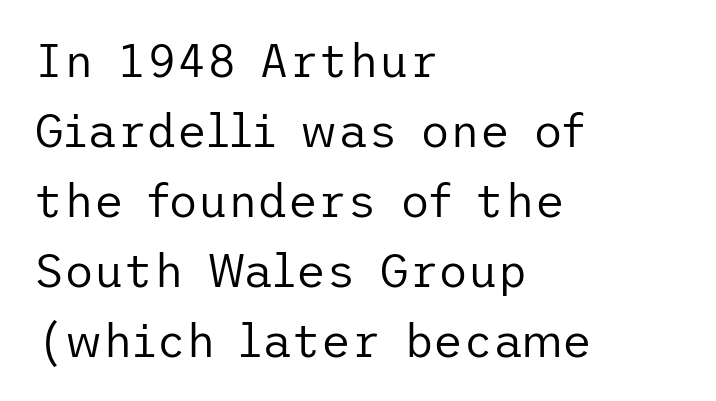
Q: Is the text bold? A: No.
Q: Is the text italic (slanted)? A: No, it is upright.
Q: Is the typeface a serif or a sans-serif typeface? A: Sans-serif.
Q: Is the text underlined? A: No.
Q: How is the paragraph aligned? A: Left-aligned.
Q: Is the spacing between letters normal or unusually wide? A: Normal.
Q: Is the spacing between lines tight, normal or loose? A: Normal.
Q: Width (condensed, normal, or wide)? A: Normal.
Q: Stroke contrast? A: Low.
Q: x-height? A: Medium.
